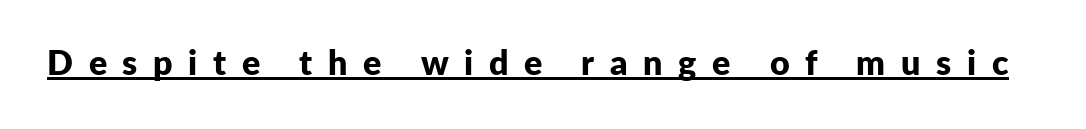
Q: Is the text bold? A: Yes.
Q: Is the text italic (slanted)? A: No, it is upright.
Q: Is the typeface a serif or a sans-serif typeface? A: Sans-serif.
Q: Is the text underlined? A: Yes.
Q: Is the spacing between letters normal or unusually wide? A: Unusually wide.
Q: Width (condensed, normal, or wide)? A: Normal.
Q: Stroke contrast? A: Low.
Q: x-height? A: Medium.
Q: Monospaced? A: No.
